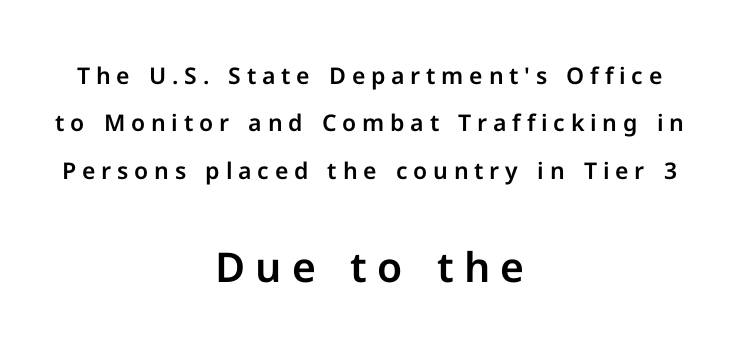
{"serif": "no", "italic": "no", "width": "normal", "stroke_contrast": "low", "x_height": "medium", "monospaced": "no", "underline": "no", "align": "center", "line_spacing": "loose", "line_spacing_ratio": 2.06, "letter_spacing": "wide", "letter_spacing_em": 0.25, "larger_block": "second", "size_ratio": 1.78, "glyph_px": 41}
